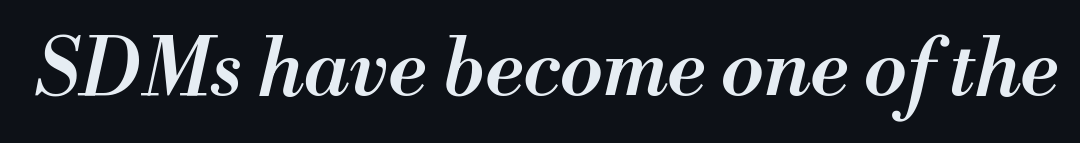
I'd describe the lettering as semibold — firm but not a full bold. The area under the type is left untouched. Here the designer chose a conventional face with non-uniform glyph widths. Would a proofreader flag this as italicized? Yes.
